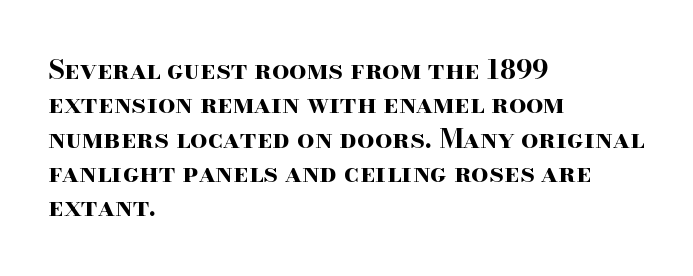
Q: Is the text bold? A: Yes.
Q: Is the text italic (slanted)? A: No, it is upright.
Q: Is the text underlined? A: No.
Q: How is the paragraph aligned? A: Left-aligned.
Q: Is the spacing between letters normal or unusually wide? A: Normal.
Q: Is the spacing between lines tight, normal or loose? A: Normal.
